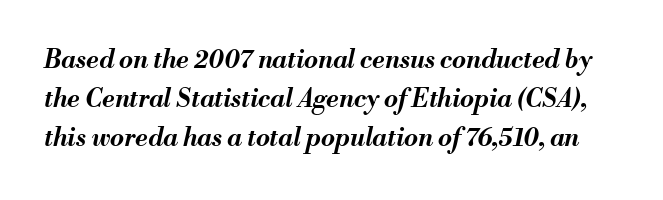
This sample keeps an unexceptional amount of space between lines. Designer's note — italics engaged. No word sits above an underline. Look at the stroke-to-counter ratio: heavy, a bold. The rendering keeps characters at their native spacing.
